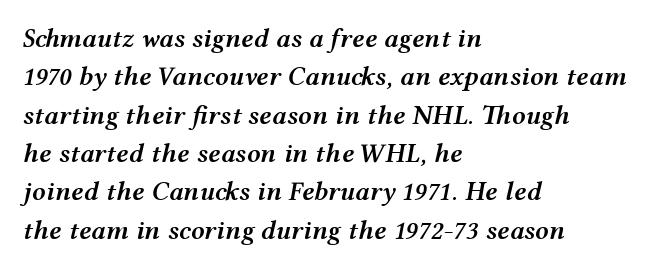
Q: Is the text bold? A: Semi-bold.
Q: Is the text italic (slanted)? A: Yes, it leans right by about 12 degrees.
Q: Is the text underlined? A: No.
Q: How is the paragraph aligned? A: Left-aligned.
Q: Is the spacing between letters normal or unusually wide? A: Normal.
Q: Is the spacing between lines tight, normal or loose? A: Normal.
